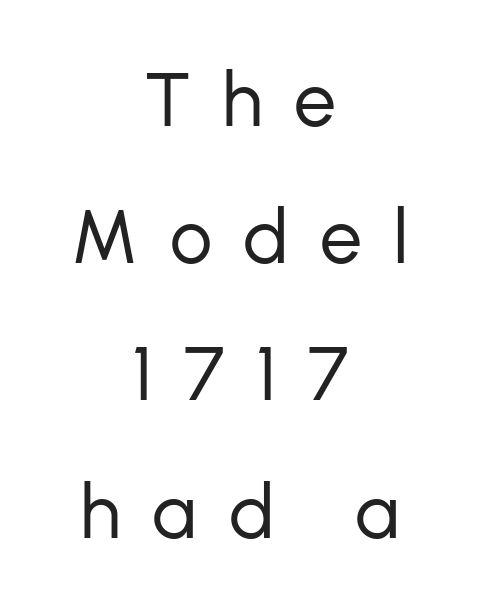
The image shows 75 px regular-weight sans-serif type, upright; set centered, line spacing 1.83x, unusually wide letter spacing (+0.42 em), not underlined; low stroke contrast and a medium x-height.
